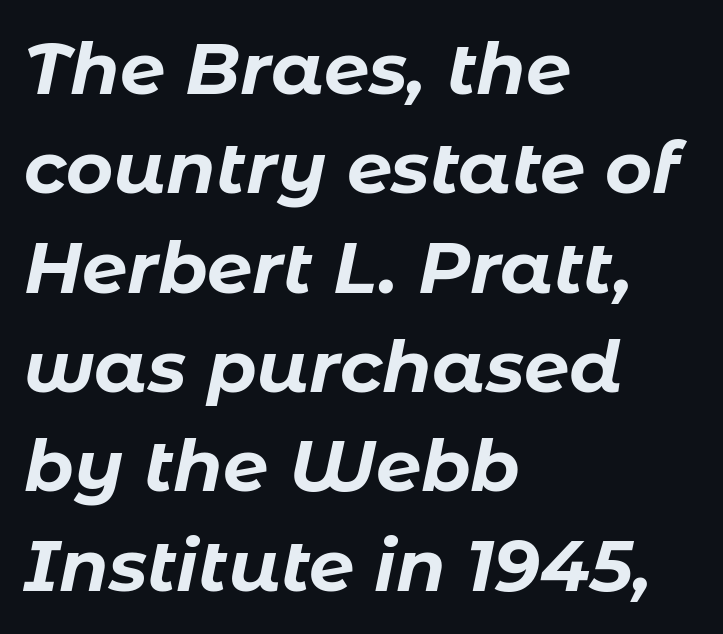
Looking at the ascenders, they clearly lean. The paragraph has a hard left edge and a soft right edge. The letters advance in unequal steps, a hallmark of proportional type. Thick stems and heavy bowls — unmistakably bold. Vertically, the passage feels balanced, rows spaced as you'd expect. In terms of letterspacing, this is plain default setting.
